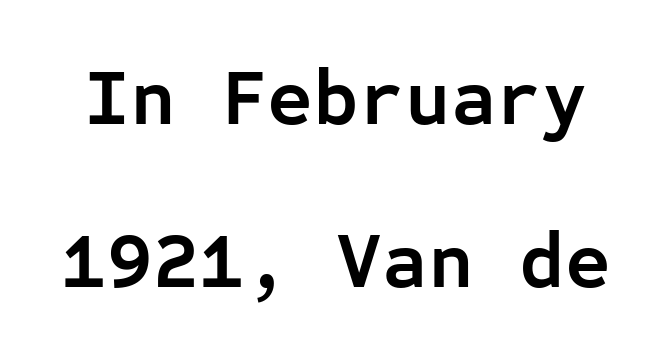
The image shows 79 px semibold sans-serif type, upright, monospaced; set loose line spacing (2.06x), normal letter spacing, not underlined; low stroke contrast and a medium x-height.
